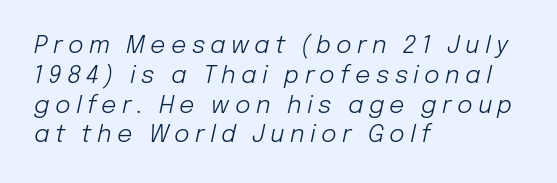
{"italic": "yes", "lean": "right", "slant_degrees": 12, "bold": "no", "underline": "no", "align": "left", "line_spacing_ratio": 1.24, "letter_spacing": "wide", "letter_spacing_em": 0.22, "glyph_px": 24}
